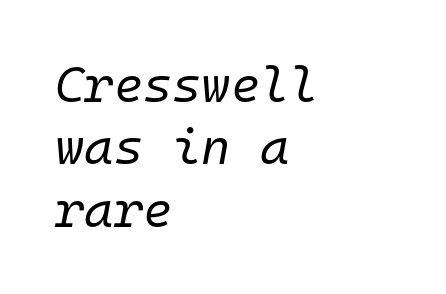
Q: Is the text bold? A: No.
Q: Is the text italic (slanted)? A: Yes, it leans right by about 10 degrees.
Q: Is the text underlined? A: No.
Q: How is the paragraph aligned? A: Left-aligned.
Q: Is the spacing between letters normal or unusually wide? A: Normal.
Q: Is the spacing between lines tight, normal or loose? A: Normal.
Q: Width (condensed, normal, or wide)? A: Normal.
Q: Stroke contrast? A: Low.
Q: x-height? A: Medium.
Q: Monospaced? A: Yes.
